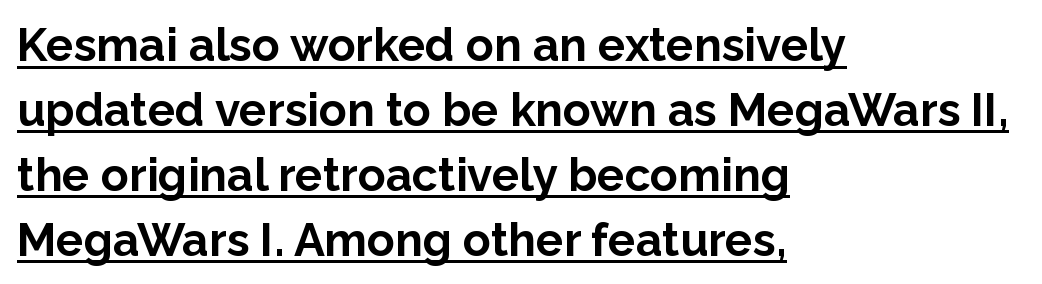
Posture: vertical. These lines carry a lot of weight — the face is fully bold. The paragraph shown leans on its left margin. Looks like someone drew a line under every word here.
